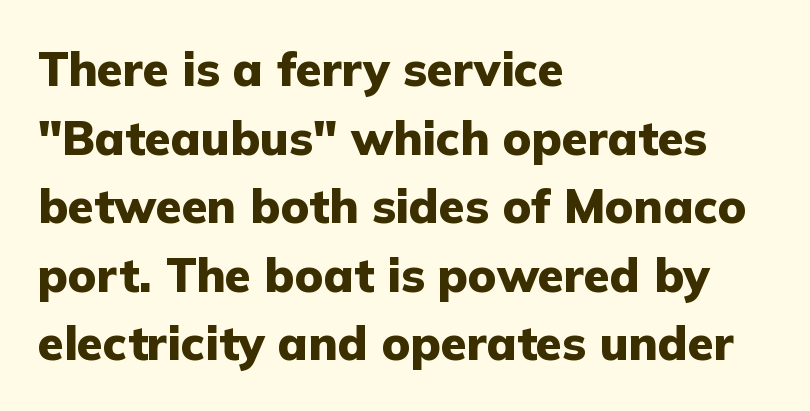
Q: Is the text bold? A: Yes.
Q: Is the text italic (slanted)? A: No, it is upright.
Q: Is the typeface a serif or a sans-serif typeface? A: Sans-serif.
Q: Is the text underlined? A: No.
Q: How is the paragraph aligned? A: Left-aligned.
Q: Is the spacing between letters normal or unusually wide? A: Normal.
Q: Is the spacing between lines tight, normal or loose? A: Normal.
Q: Width (condensed, normal, or wide)? A: Normal.
Q: Stroke contrast? A: Low.
Q: x-height? A: Medium.
Q: Monospaced? A: No.
